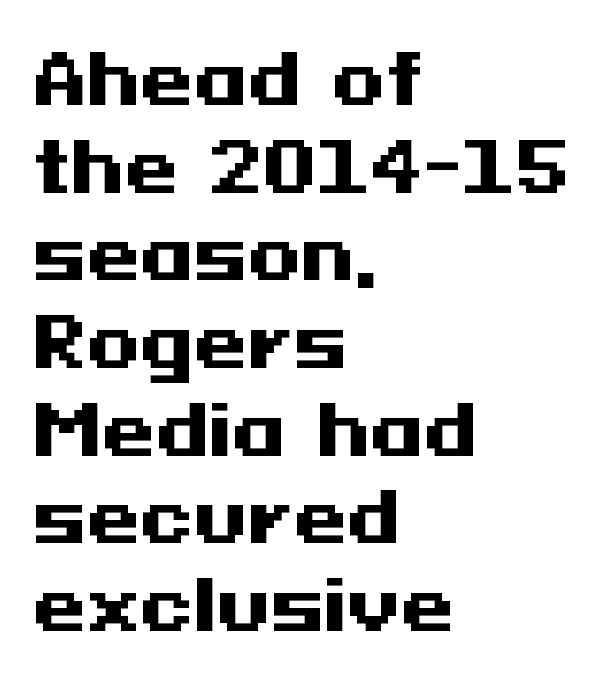
The image shows 69 px heavy, wide sans-serif type, upright; set left-aligned, normal line spacing (1.27x), normal letter spacing, not underlined; medium stroke contrast and a medium x-height.
